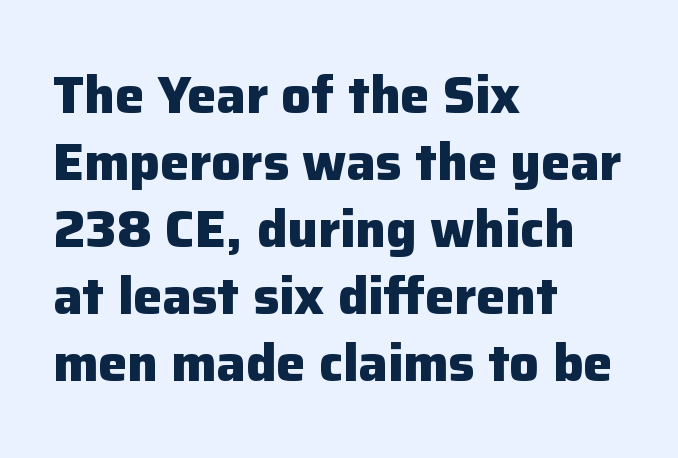
Q: Is the text bold? A: Yes.
Q: Is the text italic (slanted)? A: No, it is upright.
Q: Is the typeface a serif or a sans-serif typeface? A: Sans-serif.
Q: Is the text underlined? A: No.
Q: How is the paragraph aligned? A: Left-aligned.
Q: Is the spacing between letters normal or unusually wide? A: Normal.
Q: Is the spacing between lines tight, normal or loose? A: Normal.
Q: Width (condensed, normal, or wide)? A: Normal.
Q: Stroke contrast? A: Low.
Q: x-height? A: Medium.
Q: Monospaced? A: No.
